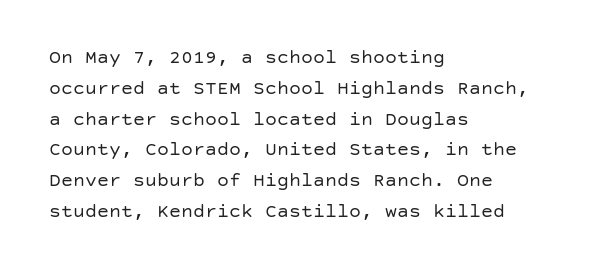
Unmarked baselines from the first word to the last. Between one letter and the next there's only the usual sliver of space. Left-aligned paragraph, ragged on the right. Compared with typical paragraphs, the rows here are spaced about the same. It's the straight-up-and-down kind of type.
